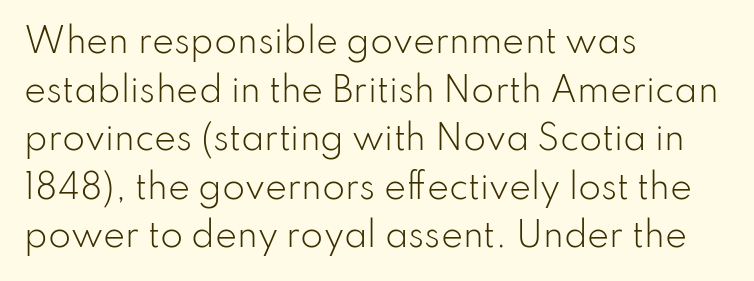
Q: Is the text bold? A: No.
Q: Is the text italic (slanted)? A: No, it is upright.
Q: Is the typeface a serif or a sans-serif typeface? A: Sans-serif.
Q: Is the text underlined? A: No.
Q: How is the paragraph aligned? A: Left-aligned.
Q: Is the spacing between letters normal or unusually wide? A: Normal.
Q: Is the spacing between lines tight, normal or loose? A: Normal.
Q: Width (condensed, normal, or wide)? A: Normal.
Q: Stroke contrast? A: Low.
Q: x-height? A: Small.
Q: Monospaced? A: No.
